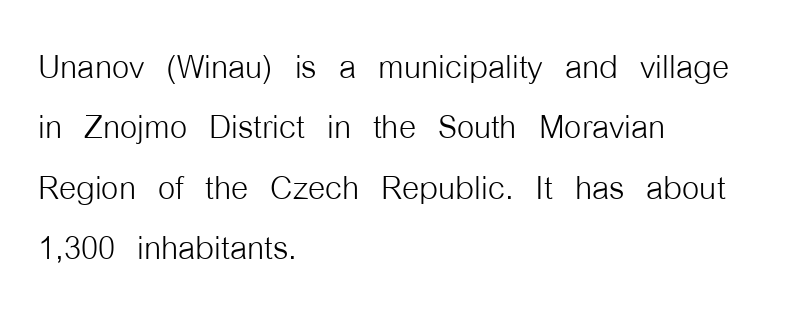
A typesetter would call this zero additional tracking. The lines sit at an ordinary, default distance from one another. These lines were composed using upright roman letters. Examine the stroke ends and you'll find no serifs. Which margin do the lines hug? The left one — the right edge is uneven. A bare baseline throughout the passage.
